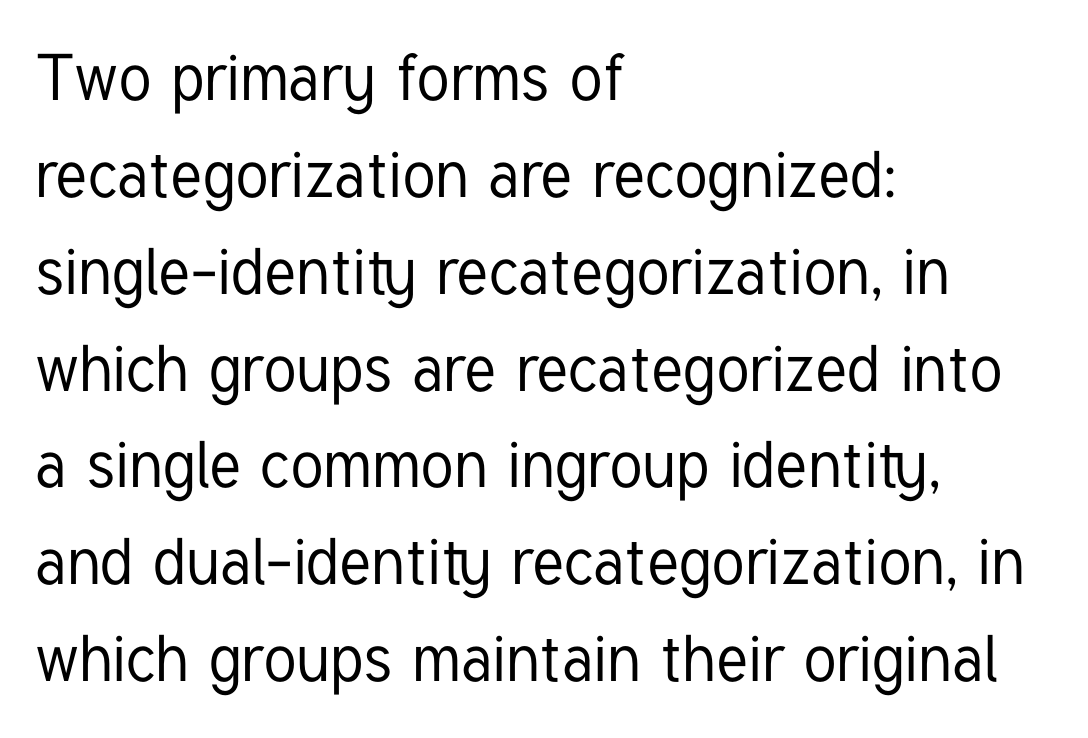
{"serif": "no", "italic": "no", "width": "condensed", "stroke_contrast": "low", "x_height": "medium", "monospaced": "no", "underline": "no", "align": "left", "line_spacing": "normal", "line_spacing_ratio": 1.49, "letter_spacing": "normal", "letter_spacing_em": 0.0, "glyph_px": 65}
